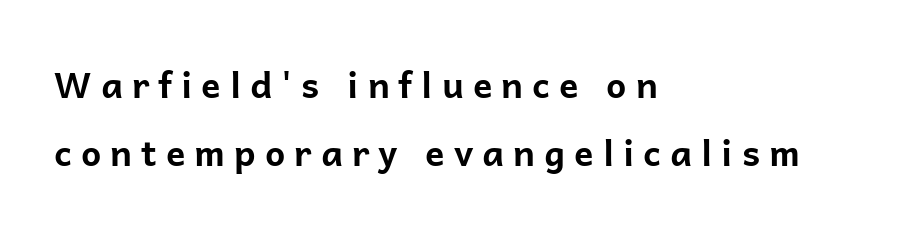
The image shows 36 px bold sans-serif type, upright; set left-aligned, line spacing 1.89x, unusually wide letter spacing (+0.25 em), not underlined; low stroke contrast and a medium x-height.
